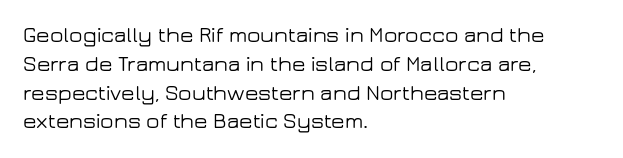
{"italic": "no", "underline": "no", "align": "left", "line_spacing": "normal", "line_spacing_ratio": 1.31, "letter_spacing": "normal", "letter_spacing_em": 0.0, "glyph_px": 22}
